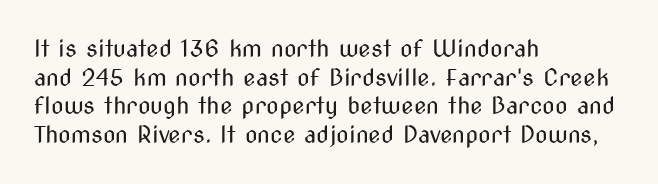
{"italic": "no", "bold": "no", "underline": "no", "align": "left", "line_spacing": "normal", "line_spacing_ratio": 1.25, "letter_spacing": "normal", "letter_spacing_em": 0.0, "glyph_px": 23}
